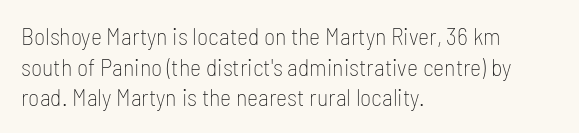
{"italic": "no", "bold": "no", "underline": "no", "align": "left", "line_spacing": "normal", "line_spacing_ratio": 1.28, "letter_spacing": "normal", "letter_spacing_em": 0.0, "glyph_px": 24}
